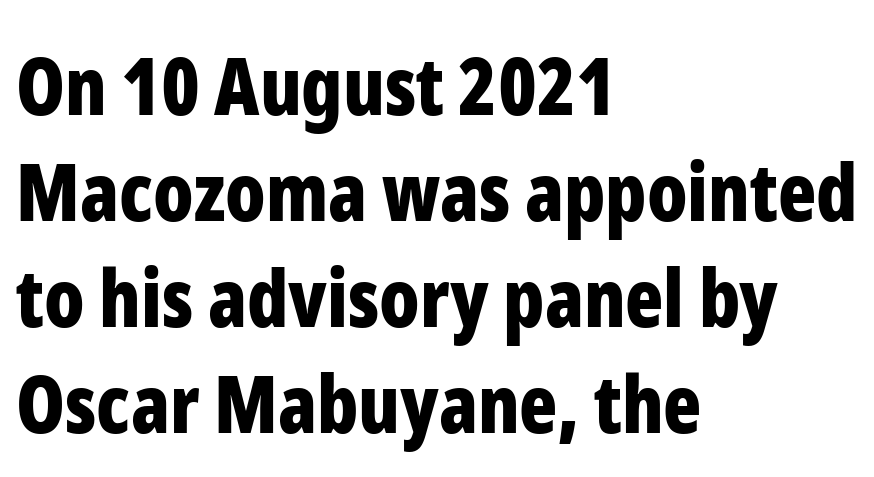
{"serif": "no", "italic": "no", "bold": "yes", "weight": "bold", "width": "condensed", "stroke_contrast": "low", "x_height": "medium", "monospaced": "no", "underline": "no", "align": "left", "line_spacing": "normal", "line_spacing_ratio": 1.34, "letter_spacing": "normal", "letter_spacing_em": 0.0, "glyph_px": 79}
